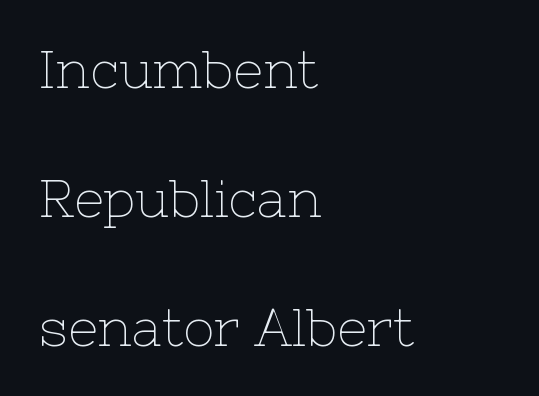
Q: Is the text bold? A: No.
Q: Is the text italic (slanted)? A: No, it is upright.
Q: Is the typeface a serif or a sans-serif typeface? A: Serif.
Q: Is the text underlined? A: No.
Q: How is the paragraph aligned? A: Left-aligned.
Q: Is the spacing between letters normal or unusually wide? A: Normal.
Q: Is the spacing between lines tight, normal or loose? A: Loose.
Q: Width (condensed, normal, or wide)? A: Normal.
Q: Stroke contrast? A: Low.
Q: x-height? A: Medium.
Q: Monospaced? A: No.
